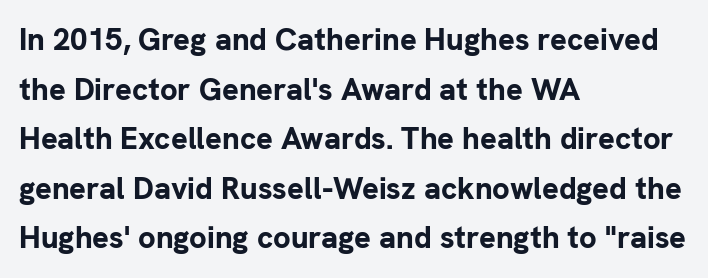
The image shows 31 px bold sans-serif type, upright; set left-aligned, normal line spacing (1.6x), normal letter spacing, not underlined; low stroke contrast and a medium x-height.
